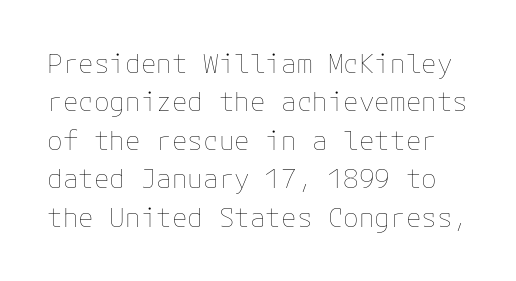
The zone under the glyphs is completely vacant. Between one letter and the next there's only the usual sliver of space. A normal amount of white space separates one row of letters from the next. No extra ink here — the face is not bold.
